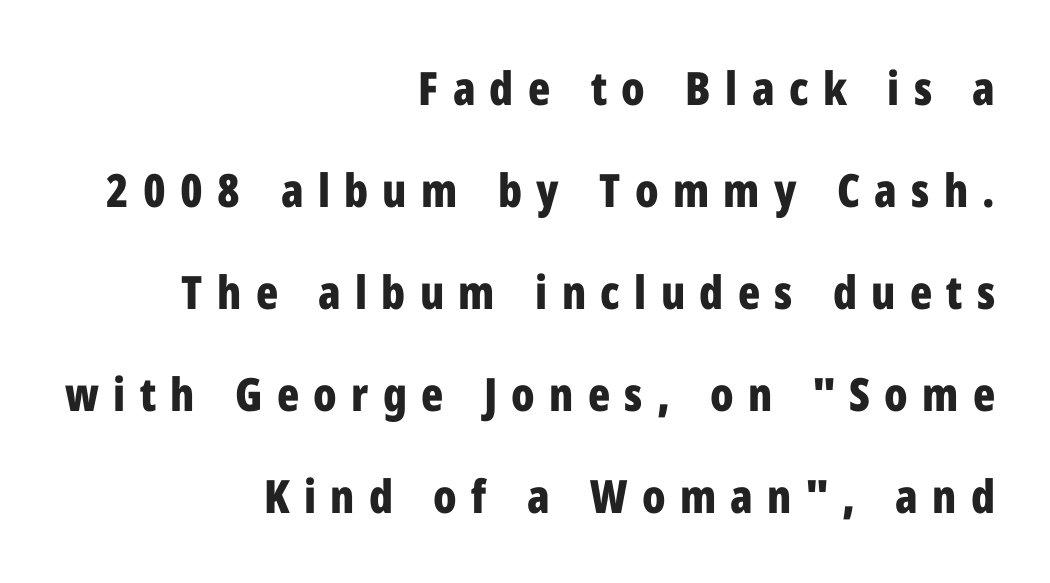
Q: Is the text bold? A: Yes.
Q: Is the text italic (slanted)? A: No, it is upright.
Q: Is the typeface a serif or a sans-serif typeface? A: Sans-serif.
Q: Is the text underlined? A: No.
Q: How is the paragraph aligned? A: Right-aligned.
Q: Is the spacing between letters normal or unusually wide? A: Unusually wide.
Q: Is the spacing between lines tight, normal or loose? A: Loose.
Q: Width (condensed, normal, or wide)? A: Condensed.
Q: Stroke contrast? A: Low.
Q: x-height? A: Medium.
Q: Monospaced? A: No.
